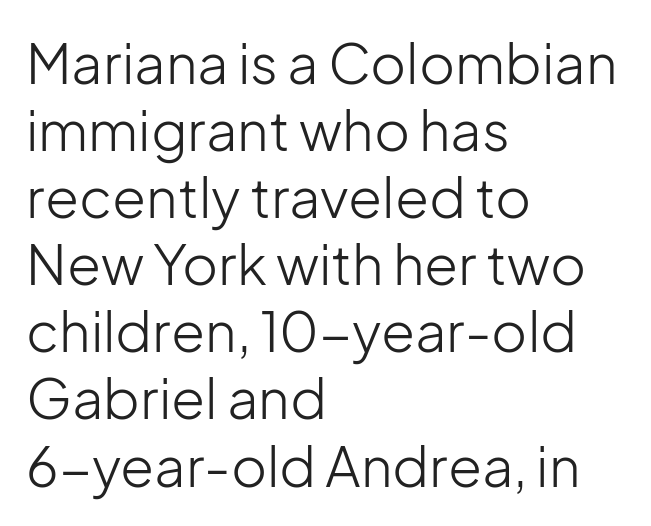
The image shows 55 px light sans-serif type, upright; set left-aligned, line spacing 1.22x, normal letter spacing, not underlined; low stroke contrast and a medium x-height.
